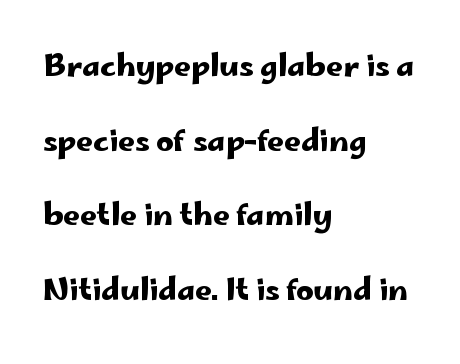
The image shows 30 px wide sans-serif type, upright; set left-aligned, loose line spacing (2.49x), normal letter spacing, not underlined; low stroke contrast and a small x-height.
